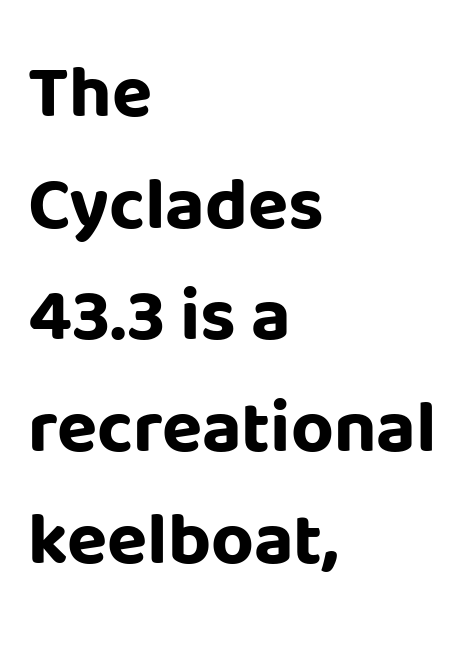
Q: Is the text bold? A: Yes.
Q: Is the text italic (slanted)? A: No, it is upright.
Q: Is the typeface a serif or a sans-serif typeface? A: Sans-serif.
Q: Is the text underlined? A: No.
Q: How is the paragraph aligned? A: Left-aligned.
Q: Is the spacing between letters normal or unusually wide? A: Normal.
Q: Is the spacing between lines tight, normal or loose? A: Normal.
Q: Width (condensed, normal, or wide)? A: Normal.
Q: Stroke contrast? A: Low.
Q: x-height? A: Large.
Q: Monospaced? A: No.
